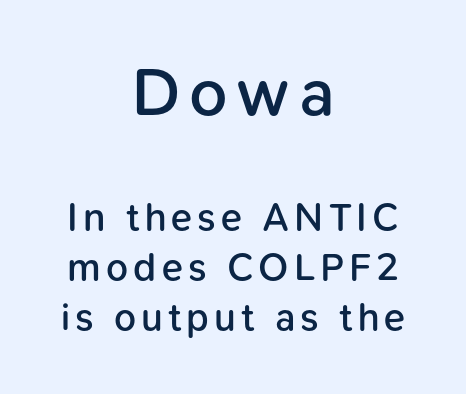
The image shows 68 px semibold sans-serif type, upright; set centered, normal line spacing (1.28x), not underlined; the first (top) block is 1.74x larger; low stroke contrast and a medium x-height.
